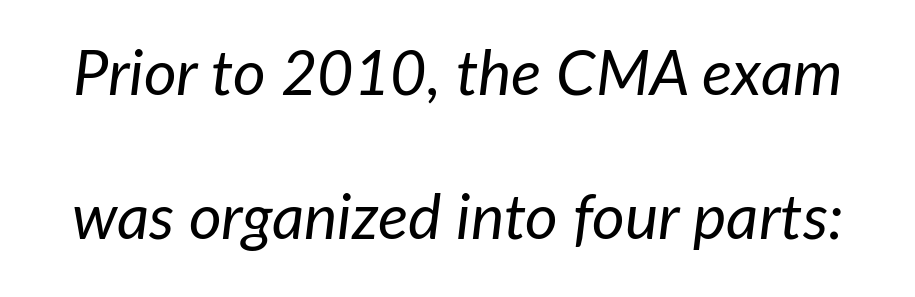
Q: Is the text bold? A: No.
Q: Is the text italic (slanted)? A: Yes, it leans right by about 7 degrees.
Q: Is the text underlined? A: No.
Q: Is the spacing between letters normal or unusually wide? A: Normal.
Q: Is the spacing between lines tight, normal or loose? A: Loose.
Q: Width (condensed, normal, or wide)? A: Normal.
Q: Stroke contrast? A: Low.
Q: x-height? A: Medium.
Q: Monospaced? A: No.
